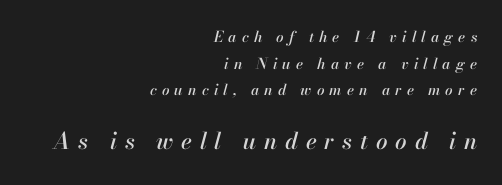
Compared with ordinary roman type, these characters are visibly tilted. The strip under each line holds only bare page. Note: smaller setting up top, larger setting below. These lines are set flush right with a ragged left edge.
